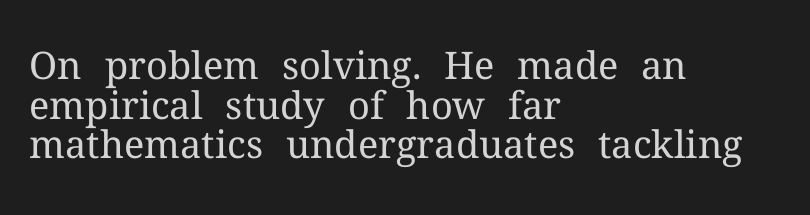
Q: Is the text bold? A: No.
Q: Is the text italic (slanted)? A: No, it is upright.
Q: Is the typeface a serif or a sans-serif typeface? A: Serif.
Q: Is the text underlined? A: No.
Q: How is the paragraph aligned? A: Left-aligned.
Q: Is the spacing between letters normal or unusually wide? A: Normal.
Q: Is the spacing between lines tight, normal or loose? A: Tight.
Q: Width (condensed, normal, or wide)? A: Normal.
Q: Stroke contrast? A: Medium.
Q: x-height? A: Medium.
Q: Monospaced? A: No.
